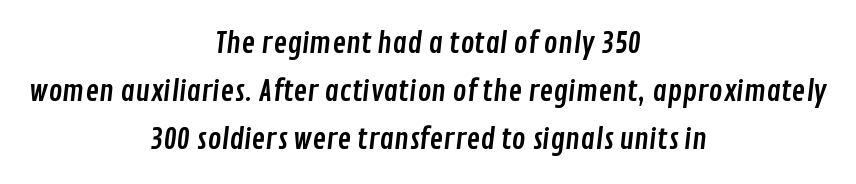
Q: Is the typeface a serif or a sans-serif typeface? A: Sans-serif.
Q: Is the text underlined? A: No.
Q: How is the paragraph aligned? A: Centered.
Q: Is the spacing between letters normal or unusually wide? A: Normal.
Q: Is the spacing between lines tight, normal or loose? A: Normal.
Q: Width (condensed, normal, or wide)? A: Condensed.
Q: Stroke contrast? A: Low.
Q: x-height? A: Medium.
Q: Monospaced? A: No.
